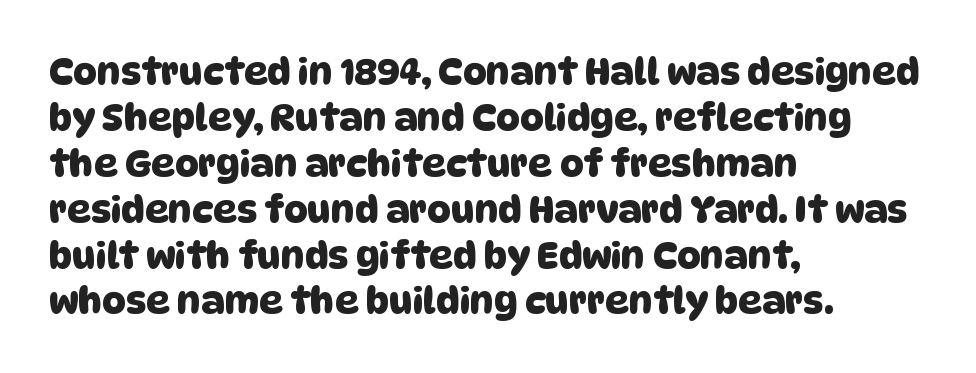
{"serif": "no", "width": "normal", "stroke_contrast": "low", "x_height": "large", "monospaced": "no", "underline": "no", "align": "left", "line_spacing_ratio": 1.24, "letter_spacing": "normal", "letter_spacing_em": 0.0, "glyph_px": 37}
